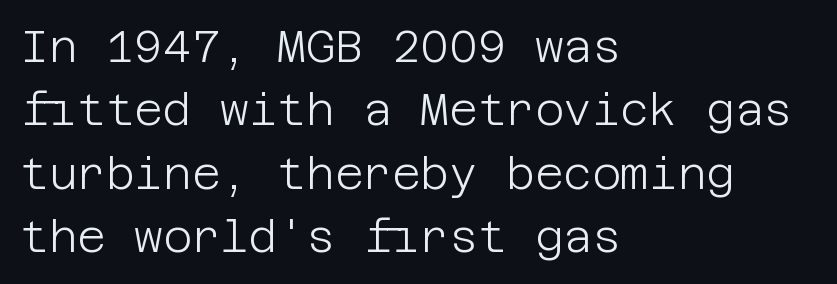
The image shows 44 px light sans-serif type, upright; set left-aligned, normal line spacing (1.44x), normal letter spacing, not underlined; low stroke contrast and a large x-height.
